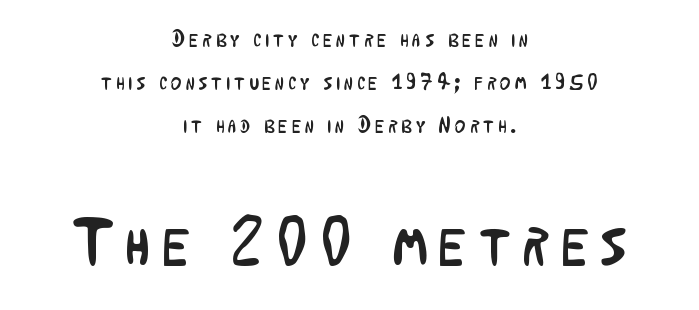
A student would call this center alignment; a typographer would say set centered. Stems and bowls with no extra thickness — not bold. Bare-footed words on every line. Each letter's strokes conclude bluntly, with no projecting serifs. Varying glyph widths throughout — classic text-font behaviour. It's the straight-up-and-down kind of type.
